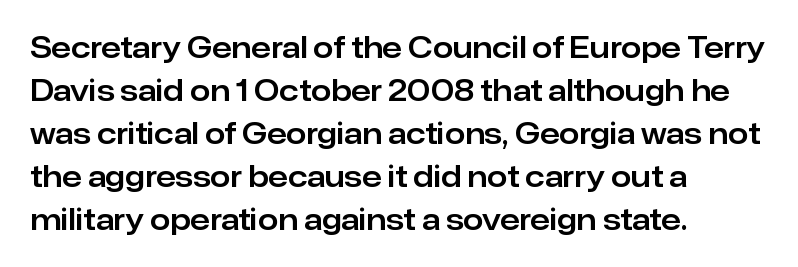
Q: Is the text italic (slanted)? A: No, it is upright.
Q: Is the typeface a serif or a sans-serif typeface? A: Sans-serif.
Q: Is the text underlined? A: No.
Q: How is the paragraph aligned? A: Left-aligned.
Q: Is the spacing between letters normal or unusually wide? A: Normal.
Q: Is the spacing between lines tight, normal or loose? A: Normal.
Q: Width (condensed, normal, or wide)? A: Normal.
Q: Stroke contrast? A: Low.
Q: x-height? A: Medium.
Q: Monospaced? A: No.
